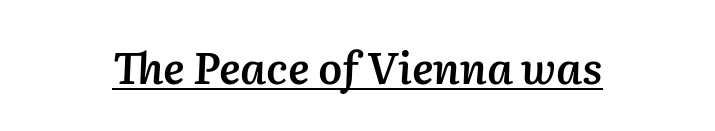
{"italic": "yes", "lean": "right", "slant_degrees": 2, "bold": "semi", "weight": "semibold", "width": "normal", "stroke_contrast": "medium", "x_height": "medium", "monospaced": "no", "underline": "yes", "letter_spacing": "normal", "letter_spacing_em": 0.0, "glyph_px": 43}
